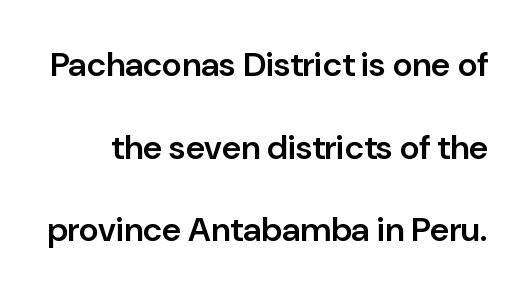
These lines carry some extra weight — a demibold, not a full bold. The face used here is proportionally spaced, like ordinary book or web type. Check under the words: just untouched page. Quick note: not italic, upright.
